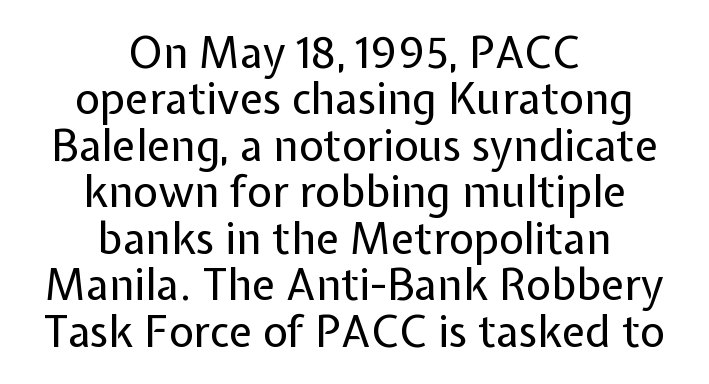
Q: Is the text bold? A: No.
Q: Is the text italic (slanted)? A: No, it is upright.
Q: Is the typeface a serif or a sans-serif typeface? A: Sans-serif.
Q: Is the text underlined? A: No.
Q: How is the paragraph aligned? A: Centered.
Q: Is the spacing between letters normal or unusually wide? A: Normal.
Q: Is the spacing between lines tight, normal or loose? A: Tight.
Q: Width (condensed, normal, or wide)? A: Normal.
Q: Stroke contrast? A: Low.
Q: x-height? A: Medium.
Q: Monospaced? A: No.
